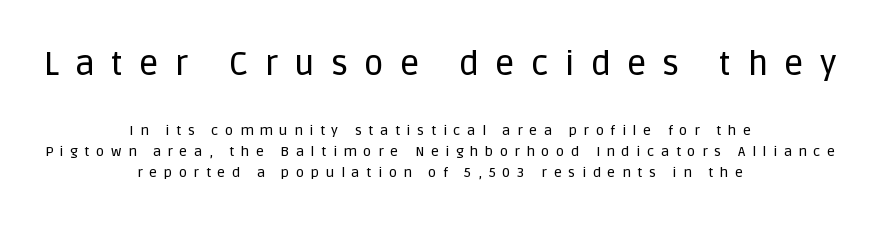
Where is the straight margin? There isn't one; the lines are centered. The lettering holds an erect, upright posture throughout. The glyphs in this specimen are sans serif. The rendering uses natural spacing where letterforms have individual widths.
